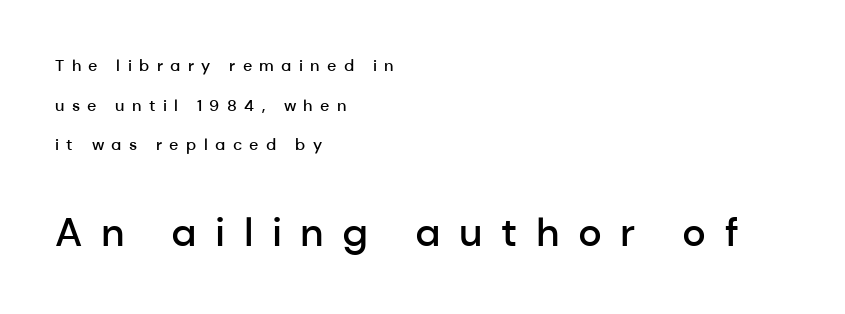
Q: Is the text bold? A: Semi-bold.
Q: Is the text italic (slanted)? A: No, it is upright.
Q: Is the typeface a serif or a sans-serif typeface? A: Sans-serif.
Q: Is the text underlined? A: No.
Q: How is the paragraph aligned? A: Left-aligned.
Q: Is the spacing between letters normal or unusually wide? A: Unusually wide.
Q: Is the spacing between lines tight, normal or loose? A: Loose.
Q: Which block of text is set in a larger size, the first (top) or the second (bottom)? A: The second (bottom) one.
Q: Width (condensed, normal, or wide)? A: Normal.
Q: Stroke contrast? A: Low.
Q: x-height? A: Medium.
Q: Monospaced? A: No.
